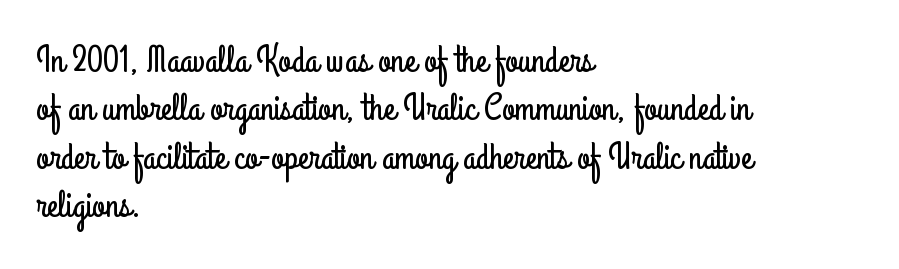
Q: Is the typeface a serif or a sans-serif typeface? A: Sans-serif.
Q: Is the text underlined? A: No.
Q: How is the paragraph aligned? A: Left-aligned.
Q: Is the spacing between letters normal or unusually wide? A: Normal.
Q: Is the spacing between lines tight, normal or loose? A: Normal.
Q: Width (condensed, normal, or wide)? A: Condensed.
Q: Stroke contrast? A: Low.
Q: x-height? A: Small.
Q: Monospaced? A: No.
